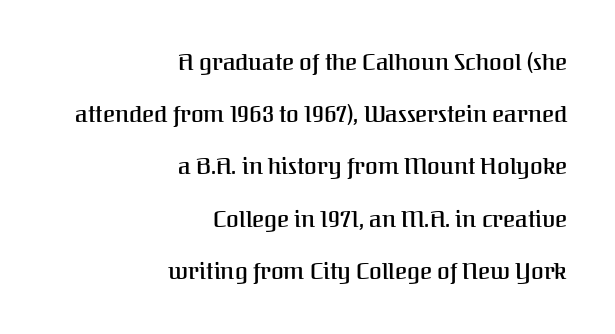
Q: Is the text bold? A: Semi-bold.
Q: Is the text italic (slanted)? A: No, it is upright.
Q: Is the text underlined? A: No.
Q: How is the paragraph aligned? A: Right-aligned.
Q: Is the spacing between letters normal or unusually wide? A: Normal.
Q: Is the spacing between lines tight, normal or loose? A: Loose.
